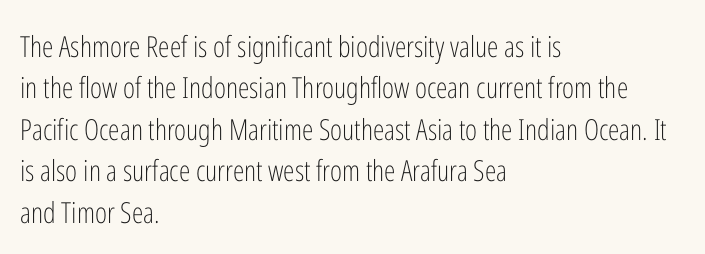
The image shows 29 px light, condensed sans-serif type, upright; set left-aligned, normal line spacing (1.43x), normal letter spacing, not underlined; low stroke contrast and a medium x-height.
